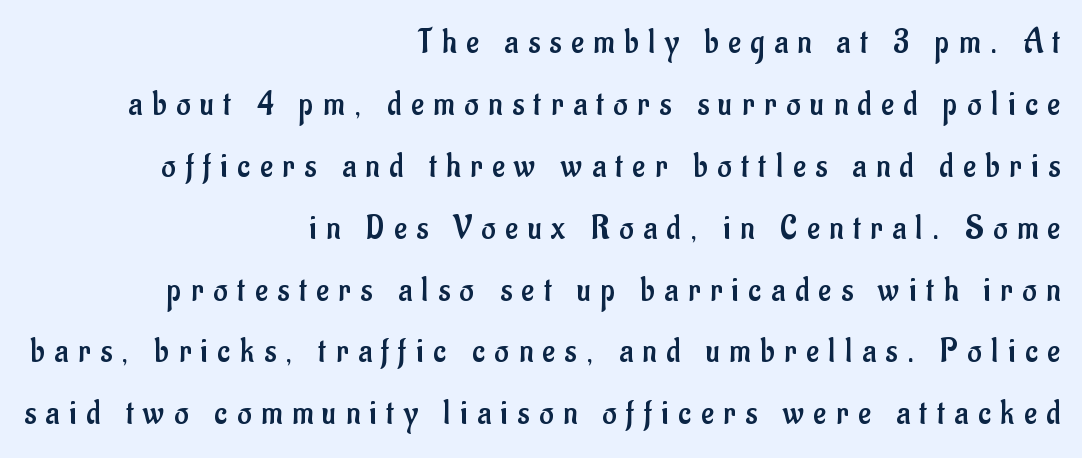
{"serif": "no", "italic": "no", "bold": "no", "weight": "regular", "width": "condensed", "stroke_contrast": "low", "x_height": "small", "monospaced": "no", "underline": "no", "align": "right", "line_spacing_ratio": 1.82, "letter_spacing": "wide", "letter_spacing_em": 0.29, "glyph_px": 34}
